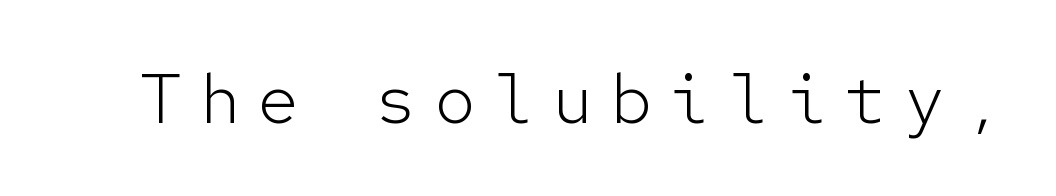
The image shows 70 px light sans-serif type, upright, monospaced; set unusually wide letter spacing (+0.24 em), not underlined; low stroke contrast and a medium x-height.
